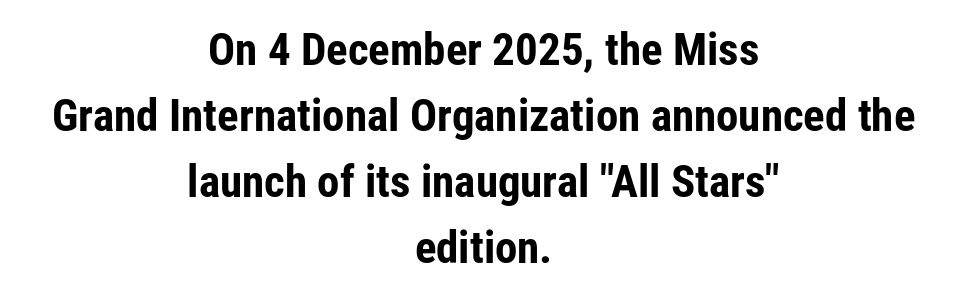
Q: Is the text bold? A: Yes.
Q: Is the text italic (slanted)? A: No, it is upright.
Q: Is the typeface a serif or a sans-serif typeface? A: Sans-serif.
Q: Is the text underlined? A: No.
Q: How is the paragraph aligned? A: Centered.
Q: Is the spacing between letters normal or unusually wide? A: Normal.
Q: Is the spacing between lines tight, normal or loose? A: Normal.
Q: Width (condensed, normal, or wide)? A: Condensed.
Q: Stroke contrast? A: Low.
Q: x-height? A: Medium.
Q: Monospaced? A: No.
